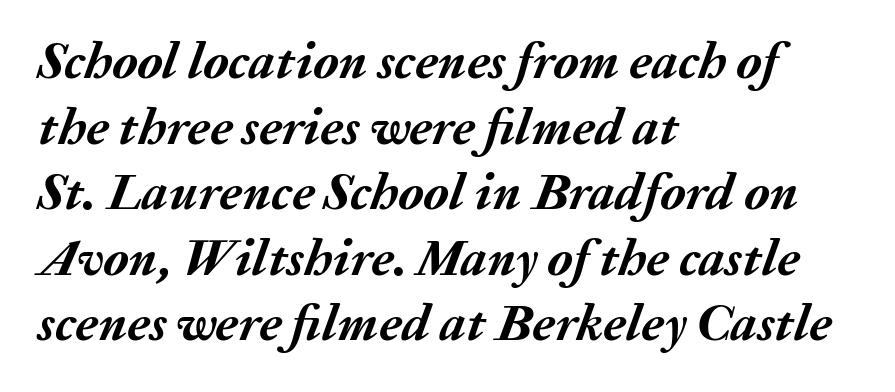
Spacing between characters is what you'd get straight out of the box. The face used here is proportionally spaced, like ordinary book or web type. Every row of glyphs begins at an identical x-position on the left. Strokes here are thick enough to call this a true bold.
